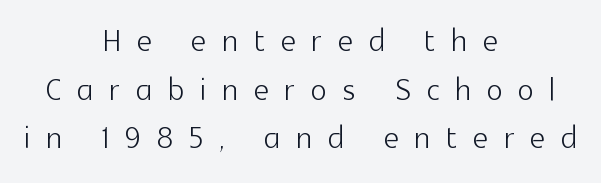
{"serif": "no", "italic": "no", "bold": "no", "weight": "light", "width": "normal", "x_height": "medium", "monospaced": "no", "underline": "no", "align": "center", "line_spacing_ratio": 1.16, "letter_spacing": "wide", "letter_spacing_em": 0.38, "glyph_px": 42}
